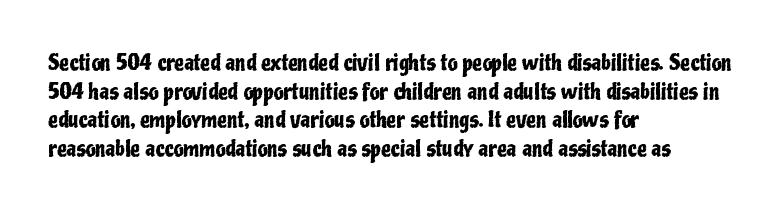
{"italic": "no", "underline": "no", "align": "left", "line_spacing": "normal", "line_spacing_ratio": 1.3, "letter_spacing": "normal", "letter_spacing_em": 0.0, "glyph_px": 22}
